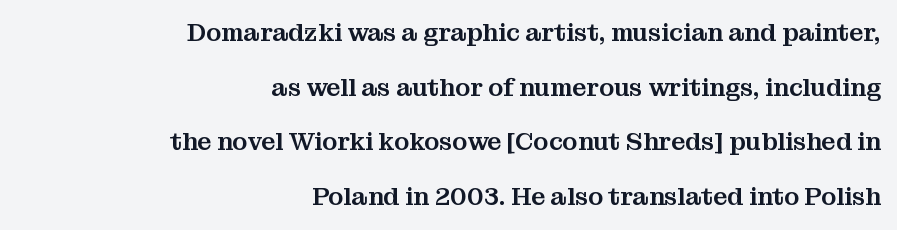
The image shows 25 px text type, upright; set right-aligned, loose line spacing (2.19x), normal letter spacing, not underlined.
